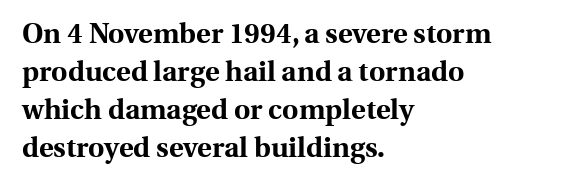
Q: Is the text bold? A: Yes.
Q: Is the text italic (slanted)? A: No, it is upright.
Q: Is the typeface a serif or a sans-serif typeface? A: Serif.
Q: Is the text underlined? A: No.
Q: How is the paragraph aligned? A: Left-aligned.
Q: Is the spacing between letters normal or unusually wide? A: Normal.
Q: Is the spacing between lines tight, normal or loose? A: Normal.
Q: Width (condensed, normal, or wide)? A: Normal.
Q: x-height? A: Medium.
Q: Monospaced? A: No.
